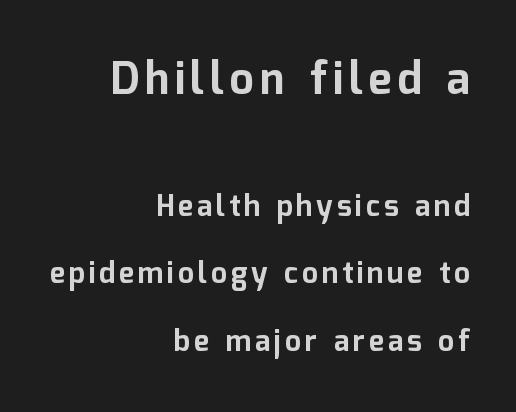
{"serif": "no", "italic": "no", "bold": "yes", "weight": "bold", "width": "normal", "stroke_contrast": "low", "x_height": "medium", "monospaced": "no", "underline": "no", "align": "right", "line_spacing": "loose", "line_spacing_ratio": 2.33, "larger_block": "first", "size_ratio": 1.52, "glyph_px": 44}
